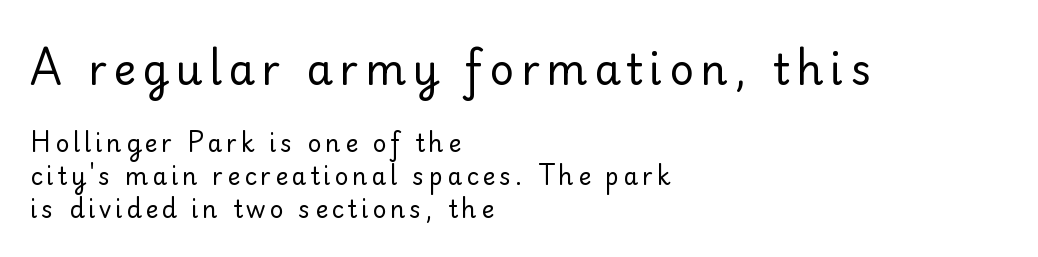
Q: Is the text bold? A: No.
Q: Is the text italic (slanted)? A: No, it is upright.
Q: Is the typeface a serif or a sans-serif typeface? A: Serif.
Q: Is the text underlined? A: No.
Q: How is the paragraph aligned? A: Left-aligned.
Q: Is the spacing between lines tight, normal or loose? A: Normal.
Q: Which block of text is set in a larger size, the first (top) or the second (bottom)? A: The first (top) one.
Q: Width (condensed, normal, or wide)? A: Normal.
Q: Stroke contrast? A: Low.
Q: x-height? A: Small.
Q: Monospaced? A: No.
